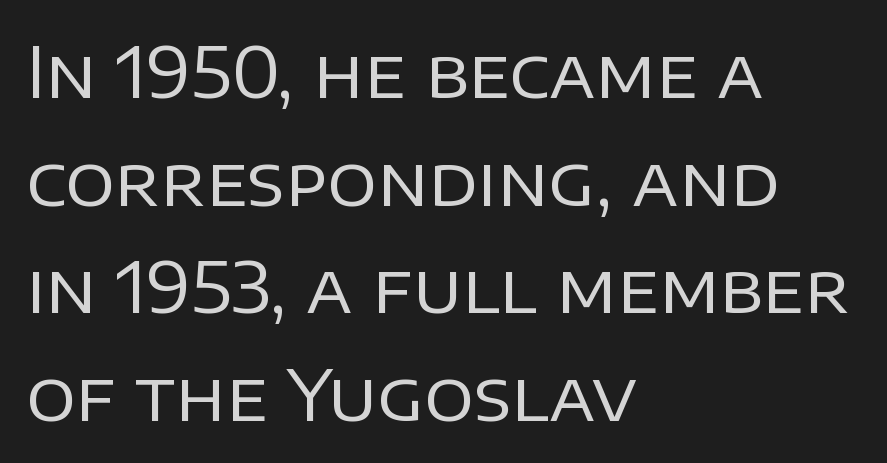
Q: Is the text bold? A: No.
Q: Is the text italic (slanted)? A: No, it is upright.
Q: Is the typeface a serif or a sans-serif typeface? A: Sans-serif.
Q: Is the text underlined? A: No.
Q: How is the paragraph aligned? A: Left-aligned.
Q: Is the spacing between letters normal or unusually wide? A: Normal.
Q: Is the spacing between lines tight, normal or loose? A: Normal.
Q: Width (condensed, normal, or wide)? A: Normal.
Q: Stroke contrast? A: Low.
Q: x-height? A: Large.
Q: Monospaced? A: No.
